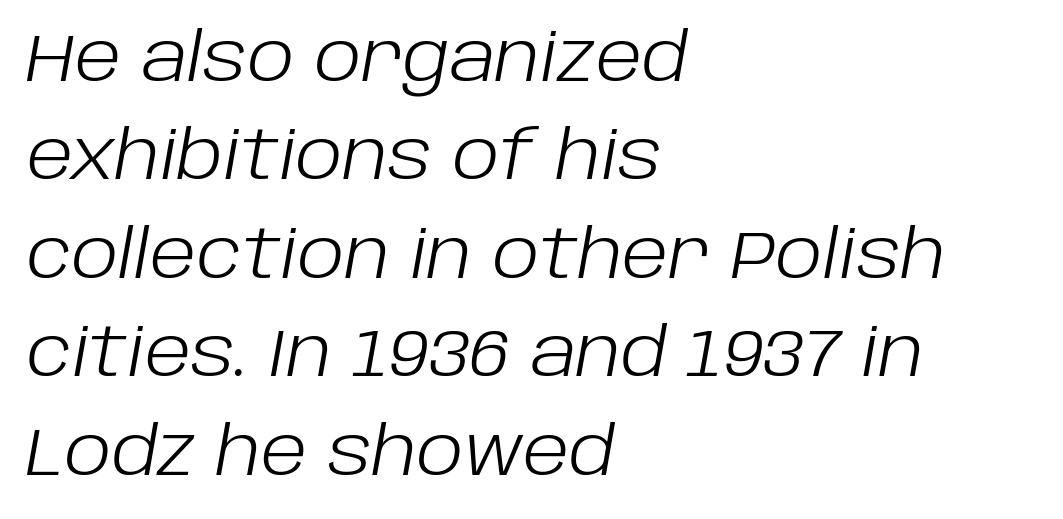
The image shows 67 px light type, italic (leaning right); set left-aligned, normal line spacing (1.47x), normal letter spacing, not underlined; low stroke contrast and a large x-height.
